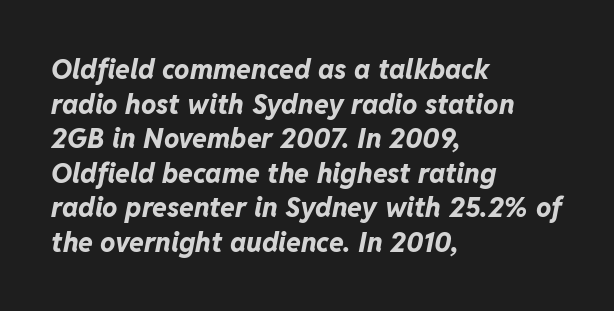
{"italic": "yes", "lean": "right", "slant_degrees": 11, "bold": "yes", "underline": "no", "align": "left", "line_spacing": "normal", "line_spacing_ratio": 1.28, "letter_spacing": "normal", "letter_spacing_em": 0.0, "glyph_px": 27}
